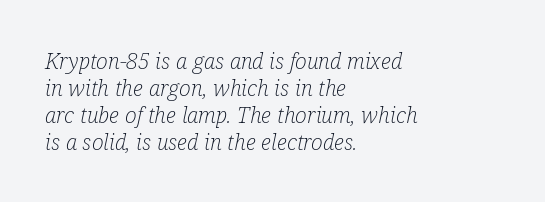
{"italic": "yes", "lean": "right", "slant_degrees": 12, "bold": "no", "underline": "no", "align": "left", "line_spacing_ratio": 1.22, "letter_spacing": "normal", "letter_spacing_em": 0.0, "glyph_px": 22}
